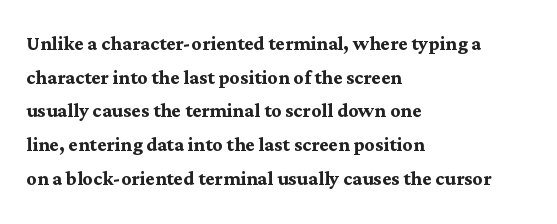
{"italic": "no", "bold": "yes", "underline": "no", "align": "left", "line_spacing": "normal", "line_spacing_ratio": 1.35, "letter_spacing": "normal", "letter_spacing_em": 0.0, "glyph_px": 25}
